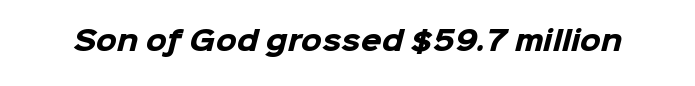
Q: Is the text bold? A: Yes.
Q: Is the text underlined? A: No.
Q: Is the spacing between letters normal or unusually wide? A: Normal.
